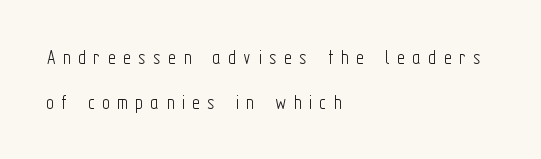
{"italic": "no", "bold": "no", "underline": "no", "align": "left", "line_spacing": "loose", "line_spacing_ratio": 2.12, "letter_spacing": "wide", "letter_spacing_em": 0.36, "glyph_px": 21}
